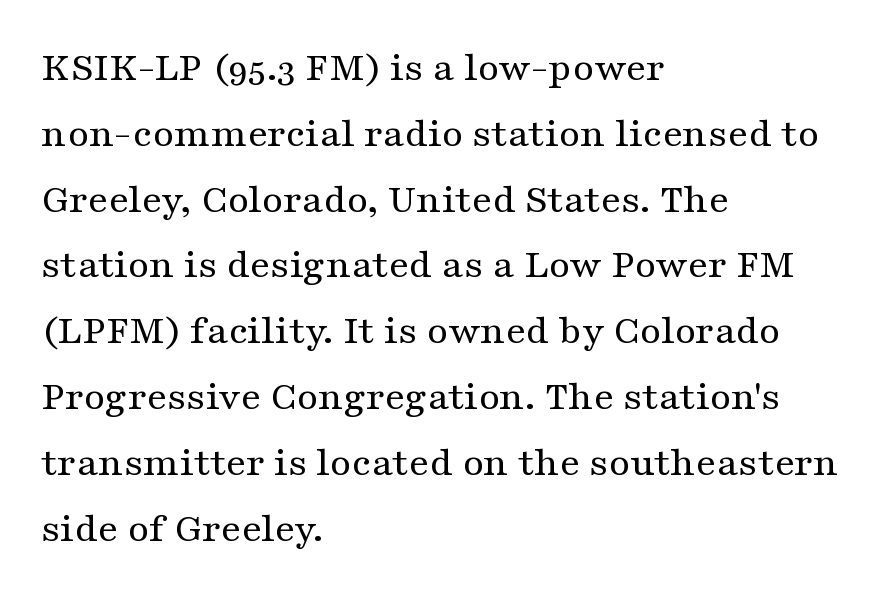
Q: Is the text bold? A: No.
Q: Is the text italic (slanted)? A: No, it is upright.
Q: Is the typeface a serif or a sans-serif typeface? A: Serif.
Q: Is the text underlined? A: No.
Q: How is the paragraph aligned? A: Left-aligned.
Q: Is the spacing between letters normal or unusually wide? A: Normal.
Q: Is the spacing between lines tight, normal or loose? A: Normal.
Q: Width (condensed, normal, or wide)? A: Wide.
Q: Stroke contrast? A: Medium.
Q: x-height? A: Medium.
Q: Monospaced? A: No.
